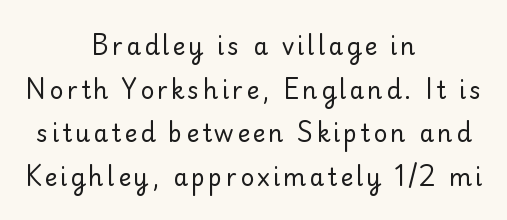
{"italic": "no", "bold": "no", "underline": "no", "align": "center", "line_spacing_ratio": 1.82, "glyph_px": 24}
